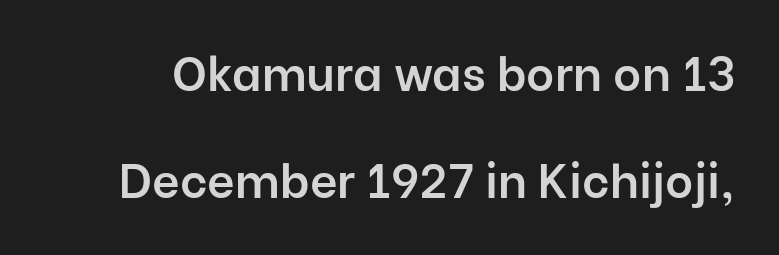
The image shows 48 px semibold sans-serif type, upright; set loose line spacing (2.22x), normal letter spacing, not underlined; low stroke contrast and a medium x-height.
